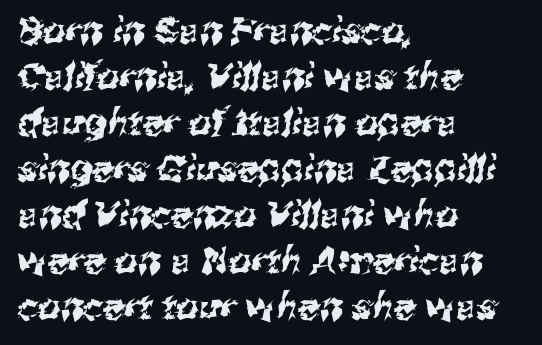
The image shows 36 px sans-serif type; set left-aligned, normal line spacing (1.28x), normal letter spacing, not underlined; medium stroke contrast and a medium x-height.
